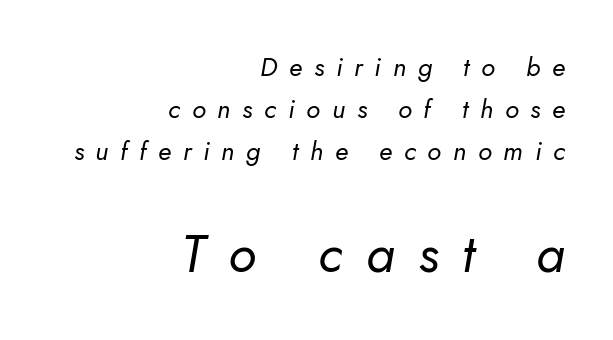
{"italic": "yes", "lean": "right", "slant_degrees": 10, "bold": "no", "weight": "regular", "width": "normal", "stroke_contrast": "low", "x_height": "small", "monospaced": "no", "underline": "no", "align": "right", "line_spacing": "normal", "line_spacing_ratio": 1.62, "letter_spacing": "wide", "letter_spacing_em": 0.45, "larger_block": "second", "size_ratio": 2.0, "glyph_px": 52}
